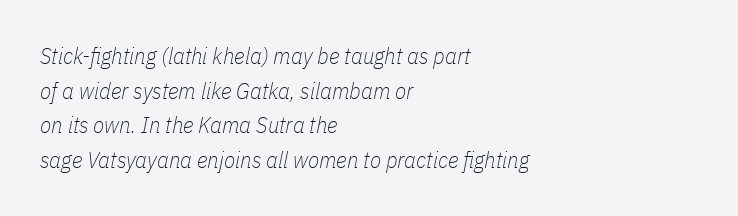
Q: Is the text bold? A: No.
Q: Is the text italic (slanted)? A: Yes, it leans right by about 11 degrees.
Q: Is the text underlined? A: No.
Q: How is the paragraph aligned? A: Left-aligned.
Q: Is the spacing between letters normal or unusually wide? A: Normal.
Q: Is the spacing between lines tight, normal or loose? A: Normal.
